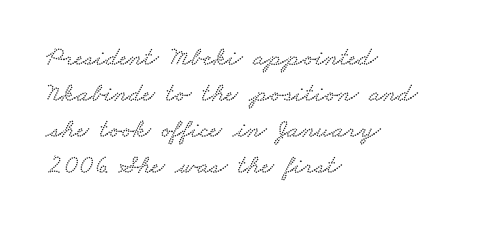
The image shows 27 px text type; set left-aligned, normal line spacing (1.33x), normal letter spacing, not underlined.
